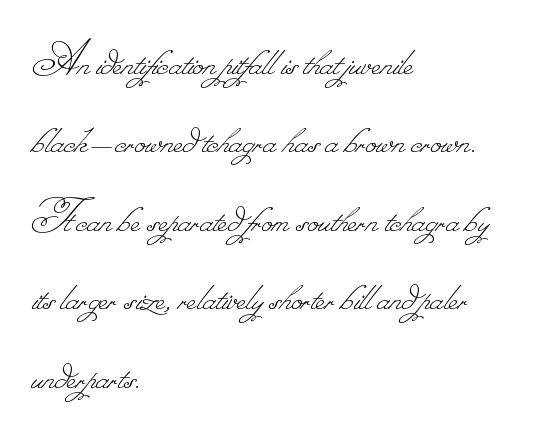
{"bold": "no", "weight": "thin", "width": "normal", "stroke_contrast": "low", "monospaced": "no", "underline": "no", "align": "left", "line_spacing": "normal", "line_spacing_ratio": 1.57, "letter_spacing": "normal", "letter_spacing_em": 0.0, "glyph_px": 50}
